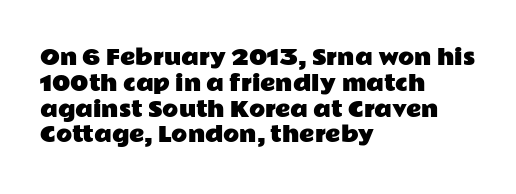
The image shows 21 px text type, upright; set left-aligned, line spacing 1.23x, normal letter spacing, not underlined.
